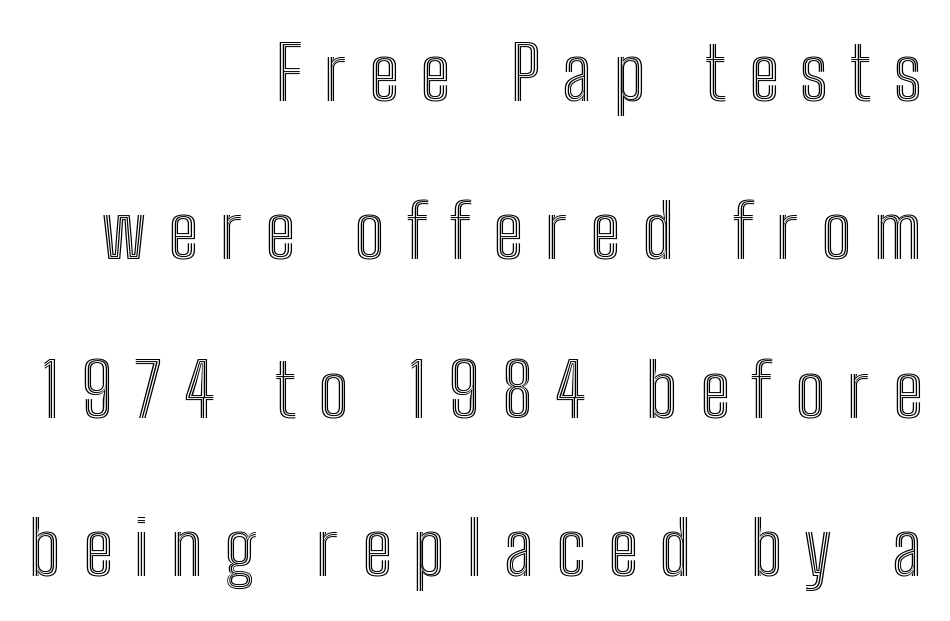
{"italic": "no", "width": "condensed", "x_height": "medium", "monospaced": "no", "underline": "no", "align": "right", "line_spacing": "loose", "line_spacing_ratio": 2.14, "letter_spacing": "wide", "letter_spacing_em": 0.3, "glyph_px": 74}
